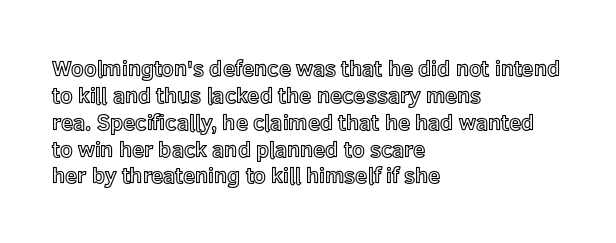
{"italic": "no", "underline": "no", "align": "left", "line_spacing_ratio": 1.22, "letter_spacing": "normal", "letter_spacing_em": 0.0, "glyph_px": 22}
